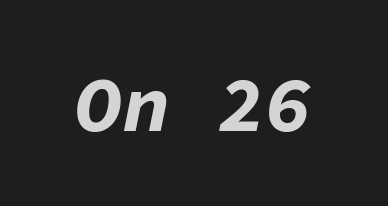
Q: Is the text bold? A: Yes.
Q: Is the text italic (slanted)? A: Yes, it leans right by about 11 degrees.
Q: Is the text underlined? A: No.
Q: Is the spacing between letters normal or unusually wide? A: Normal.
Q: Width (condensed, normal, or wide)? A: Normal.
Q: Stroke contrast? A: Low.
Q: x-height? A: Medium.
Q: Monospaced? A: Yes.
